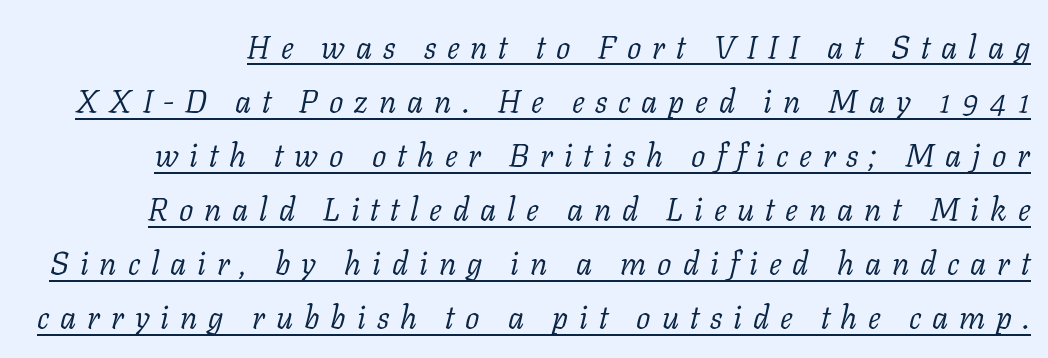
The image shows 32 px light serif type, italic (leaning right); set normal line spacing (1.69x), unusually wide letter spacing (+0.34 em), underlined; low stroke contrast and a medium x-height.
